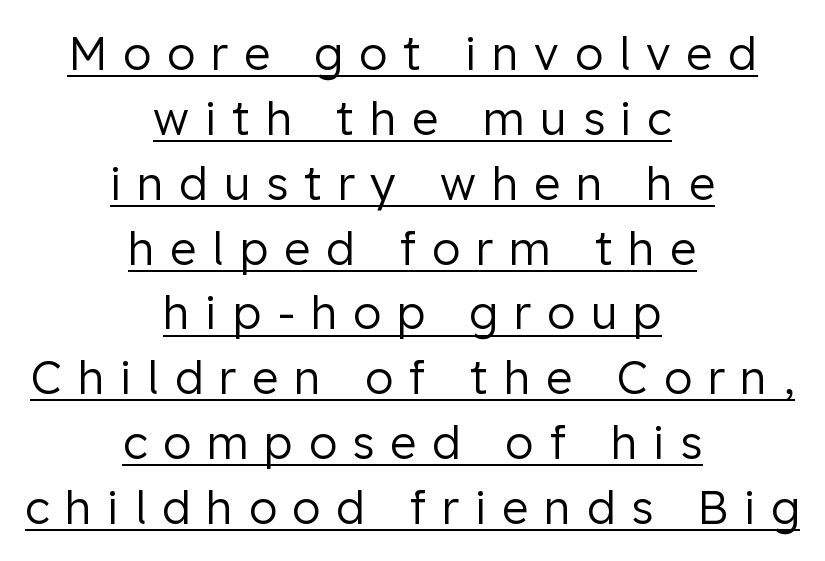
The passage shown is typed in a proportional face where columns would drift. Vertical stems look standard width or narrower in stroke. You can see a thin bar hugging the bottom of the glyphs. This sample is center-justified, so both line endings float freely.
